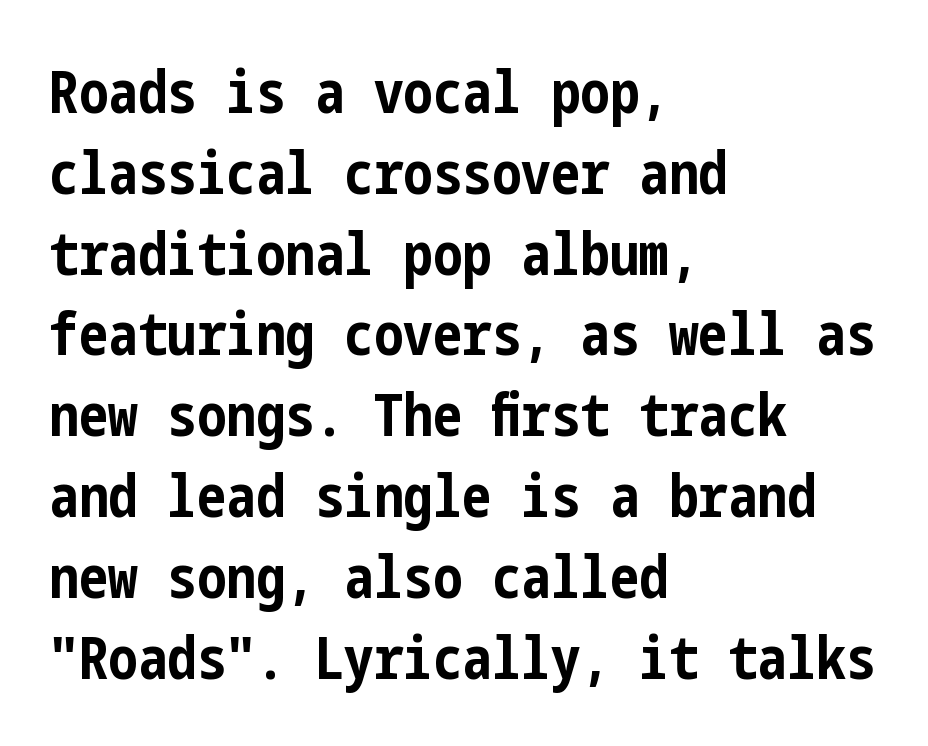
The image shows 59 px bold, condensed sans-serif type, upright; set left-aligned, normal line spacing (1.37x), normal letter spacing, not underlined; low stroke contrast and a medium x-height.
